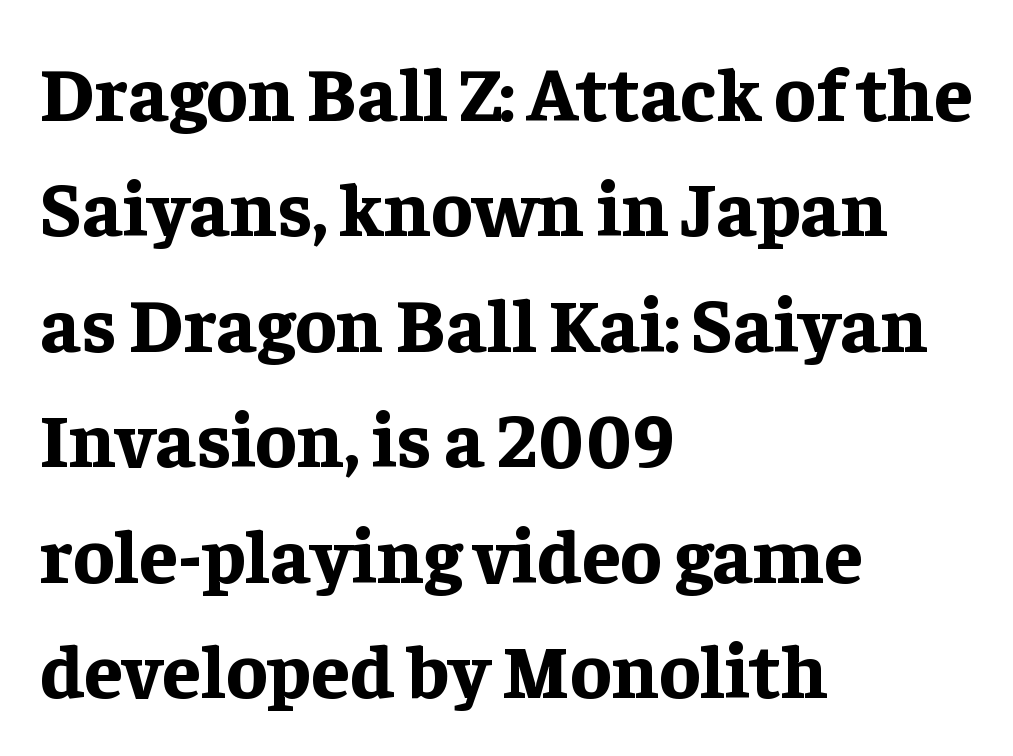
{"serif": "yes", "italic": "no", "bold": "yes", "weight": "bold", "width": "normal", "stroke_contrast": "low", "x_height": "medium", "monospaced": "no", "underline": "no", "align": "left", "line_spacing": "normal", "line_spacing_ratio": 1.5, "letter_spacing": "normal", "letter_spacing_em": 0.0, "glyph_px": 77}
